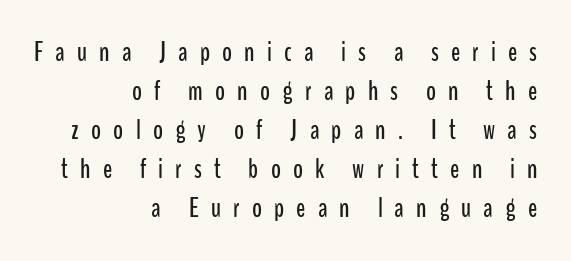
The letters stand upright; this is a roman face. The rag falls on the left side of this text block. The face used here is rendered with a markedly widened letterfit. The leading is moderate, giving the passage an even texture. This rendering features lettering with no underline.
